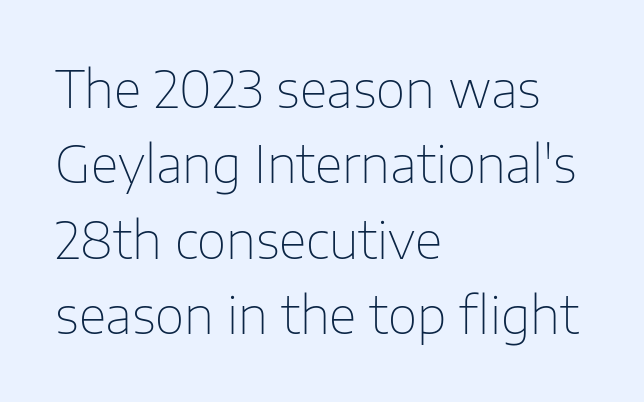
The passage shown has conventional tracking throughout. Horizontal alignment here is leftward, the default for most running prose. Character widths vary here, with narrow letters taking less room than wide ones. Stems here are at most as thick as an everyday book face. The lines sit at an ordinary, default distance from one another. Only glyphs here, with clear space below each row.
